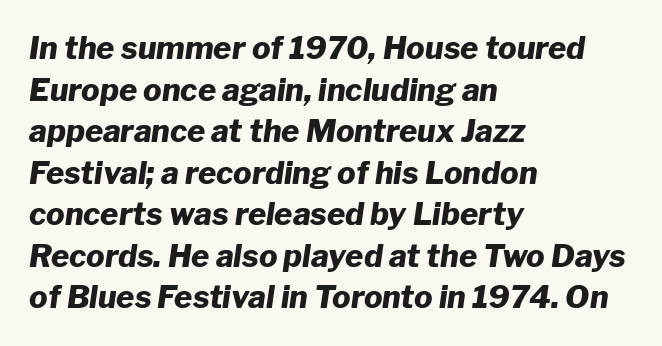
The image shows 31 px heavy type, italic (leaning right); set left-aligned, normal line spacing (1.34x), normal letter spacing, not underlined; low stroke contrast and a medium x-height.
